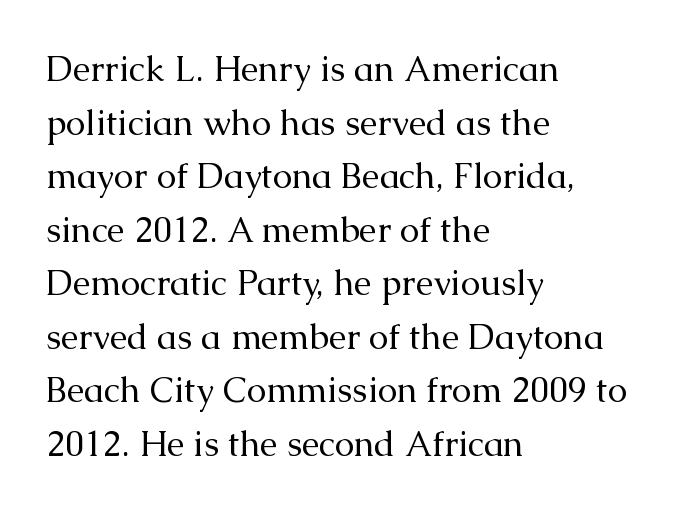
The image shows 35 px regular-weight serif type, upright; set left-aligned, normal line spacing (1.53x), normal letter spacing, not underlined; medium stroke contrast and a medium x-height.
